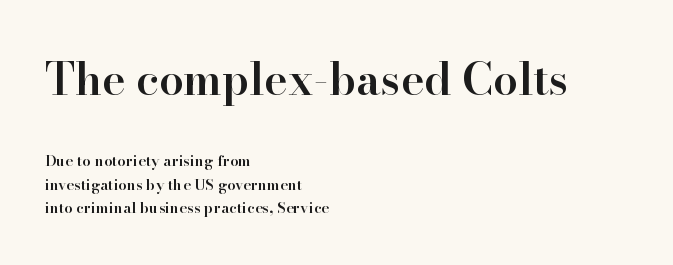
Q: Is the text bold? A: Semi-bold.
Q: Is the text italic (slanted)? A: No, it is upright.
Q: Is the typeface a serif or a sans-serif typeface? A: Serif.
Q: Is the text underlined? A: No.
Q: How is the paragraph aligned? A: Left-aligned.
Q: Is the spacing between letters normal or unusually wide? A: Normal.
Q: Is the spacing between lines tight, normal or loose? A: Normal.
Q: Which block of text is set in a larger size, the first (top) or the second (bottom)? A: The first (top) one.
Q: Width (condensed, normal, or wide)? A: Normal.
Q: Stroke contrast? A: High.
Q: x-height? A: Small.
Q: Monospaced? A: No.
